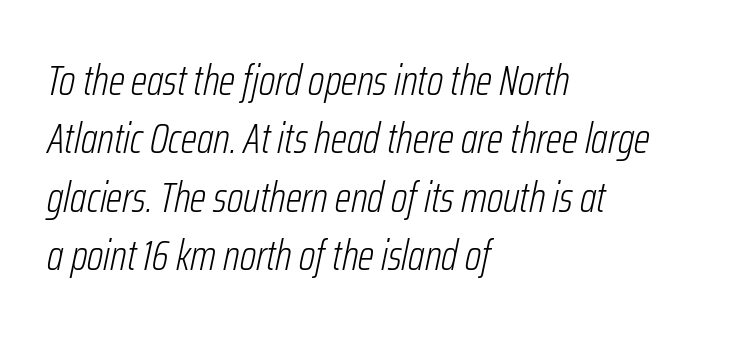
{"italic": "yes", "lean": "right", "slant_degrees": 12, "bold": "no", "weight": "light", "width": "condensed", "stroke_contrast": "low", "x_height": "medium", "monospaced": "no", "underline": "no", "align": "left", "line_spacing": "normal", "line_spacing_ratio": 1.39, "letter_spacing": "normal", "letter_spacing_em": 0.0, "glyph_px": 42}
